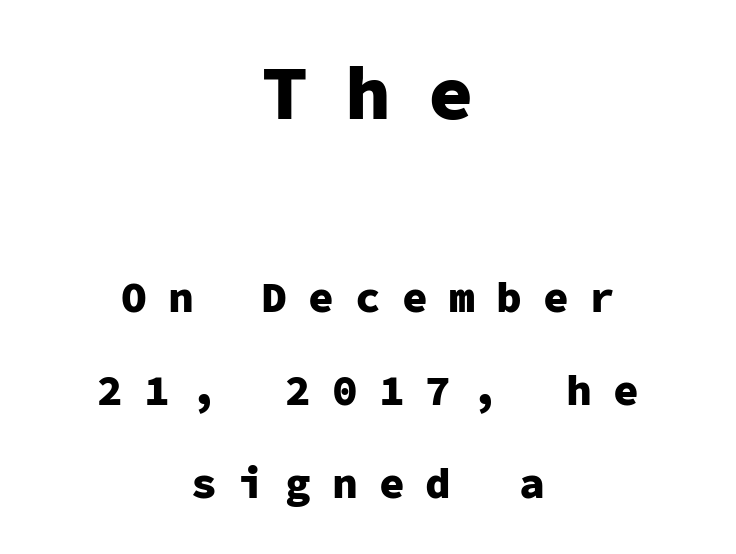
Q: Is the text bold? A: Yes.
Q: Is the text italic (slanted)? A: No, it is upright.
Q: Is the typeface a serif or a sans-serif typeface? A: Sans-serif.
Q: Is the text underlined? A: No.
Q: How is the paragraph aligned? A: Centered.
Q: Is the spacing between letters normal or unusually wide? A: Unusually wide.
Q: Is the spacing between lines tight, normal or loose? A: Loose.
Q: Which block of text is set in a larger size, the first (top) or the second (bottom)? A: The first (top) one.
Q: Width (condensed, normal, or wide)? A: Normal.
Q: Stroke contrast? A: Low.
Q: x-height? A: Medium.
Q: Monospaced? A: Yes.
